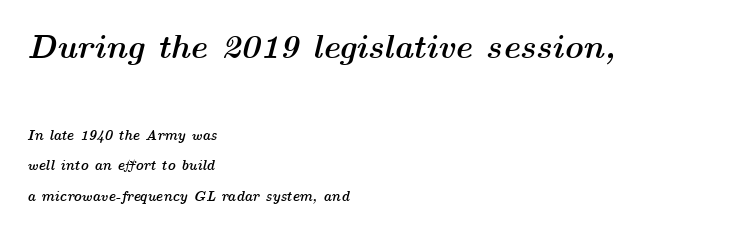
Q: Is the text bold? A: Yes.
Q: Is the text italic (slanted)? A: Yes, it leans right by about 14 degrees.
Q: Is the text underlined? A: No.
Q: How is the paragraph aligned? A: Left-aligned.
Q: Is the spacing between letters normal or unusually wide? A: Normal.
Q: Is the spacing between lines tight, normal or loose? A: Loose.
Q: Which block of text is set in a larger size, the first (top) or the second (bottom)? A: The first (top) one.
Q: Width (condensed, normal, or wide)? A: Wide.
Q: Stroke contrast? A: Medium.
Q: x-height? A: Medium.
Q: Monospaced? A: No.
